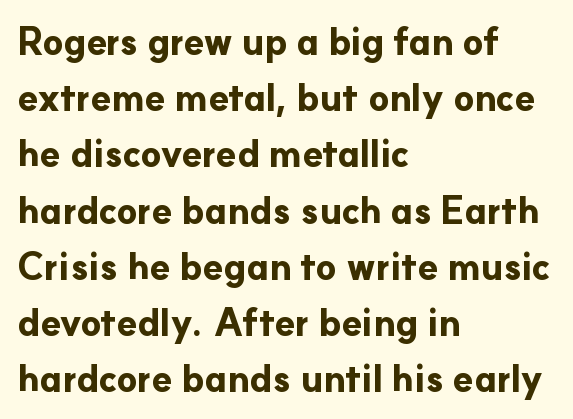
The foot of each line stays bare and open. Regarding leading, the lines here are spaced in the standard way. Here the designer chose a conventional face with non-uniform glyph widths. One-word summary of the alignment: left. The sample has been set heavy, in full bold.
